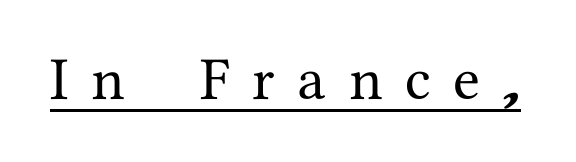
The image shows 61 px serif type, upright; set unusually wide letter spacing (+0.37 em), underlined; medium stroke contrast and a medium x-height.
